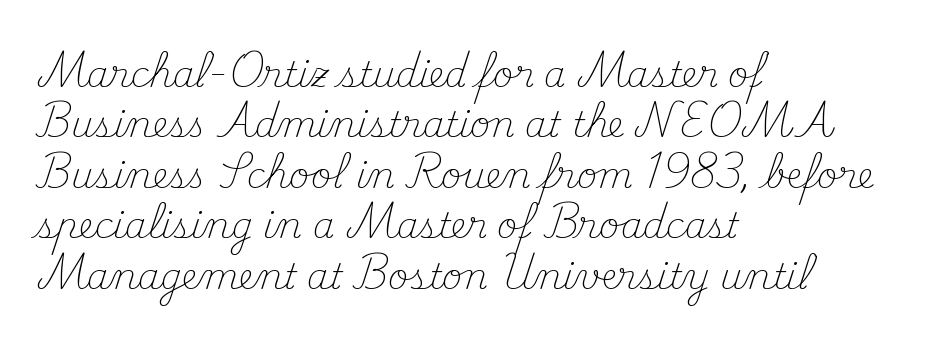
The text was rendered using a seriffed face with decorative stroke endings. Line beginnings align vertically; line endings do not. This rendering leaves character spacing at its baseline value.
